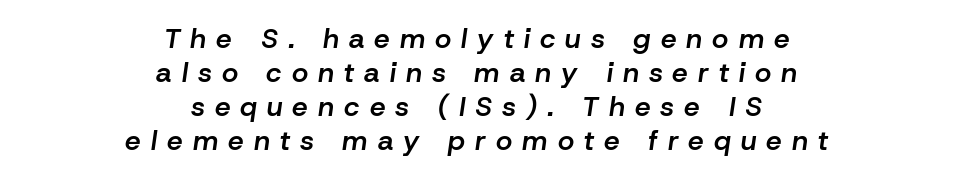
Is this a fixed-width face? No — the glyphs have proportional, varying widths. In terms of weight, the rendering is demibold, just under bold. This sample is center-justified, so both line endings float freely. Caption: expanded tracking, letters set apart.
